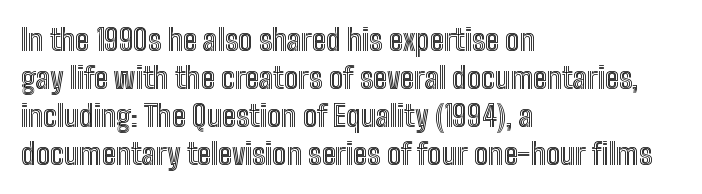
The passage shown stacks its lines at a standard gap. It's the straight-up-and-down kind of type. The letterforms sit shoulder to shoulder at normal distance. The face used here is proportionally spaced, like ordinary book or web type. Glance below the letters and you will spot only blank space.
